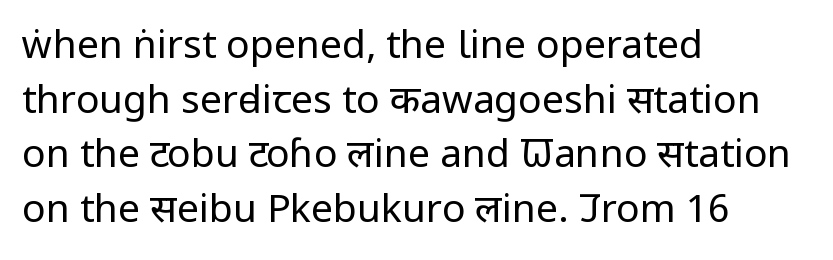
Q: Is the text bold? A: No.
Q: Is the text italic (slanted)? A: No, it is upright.
Q: Is the typeface a serif or a sans-serif typeface? A: Sans-serif.
Q: Is the text underlined? A: No.
Q: How is the paragraph aligned? A: Left-aligned.
Q: Is the spacing between letters normal or unusually wide? A: Normal.
Q: Is the spacing between lines tight, normal or loose? A: Normal.
Q: Width (condensed, normal, or wide)? A: Condensed.
Q: Stroke contrast? A: Low.
Q: x-height? A: Large.
Q: Monospaced? A: No.
